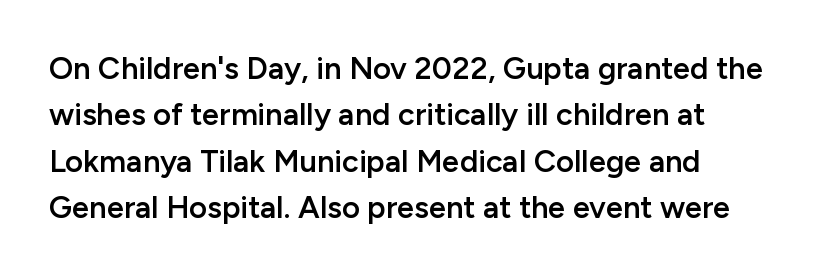
{"serif": "no", "italic": "no", "bold": "semi", "weight": "semibold", "width": "normal", "stroke_contrast": "low", "x_height": "medium", "monospaced": "no", "underline": "no", "align": "left", "line_spacing": "normal", "line_spacing_ratio": 1.5, "letter_spacing": "normal", "letter_spacing_em": 0.0, "glyph_px": 31}
